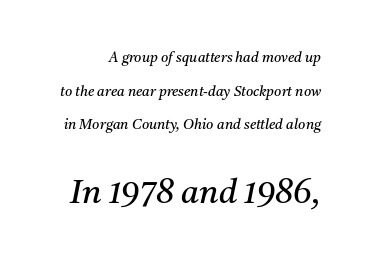
{"serif": "yes", "italic": "yes", "lean": "right", "slant_degrees": 11, "bold": "no", "weight": "regular", "width": "normal", "stroke_contrast": "medium", "x_height": "medium", "monospaced": "no", "underline": "no", "line_spacing": "loose", "line_spacing_ratio": 2.4, "letter_spacing": "normal", "letter_spacing_em": 0.0, "larger_block": "second", "size_ratio": 2.36, "glyph_px": 33}
